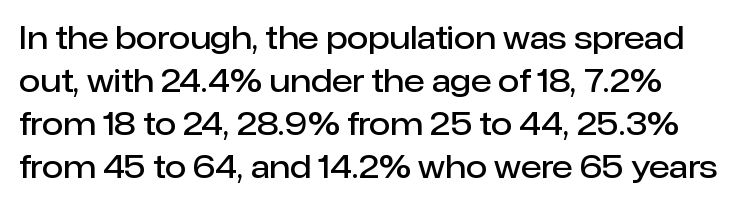
{"serif": "no", "italic": "no", "bold": "semi", "weight": "semibold", "width": "normal", "stroke_contrast": "low", "x_height": "medium", "monospaced": "no", "underline": "no", "line_spacing": "normal", "line_spacing_ratio": 1.39, "letter_spacing": "normal", "letter_spacing_em": 0.0, "glyph_px": 31}
